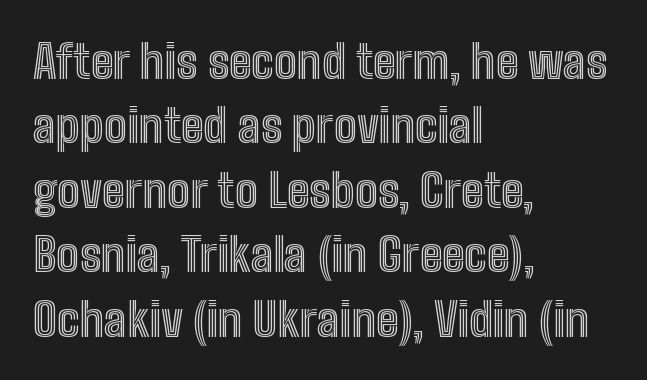
Q: Is the text italic (slanted)? A: No, it is upright.
Q: Is the text underlined? A: No.
Q: How is the paragraph aligned? A: Left-aligned.
Q: Is the spacing between letters normal or unusually wide? A: Normal.
Q: Is the spacing between lines tight, normal or loose? A: Normal.
Q: Width (condensed, normal, or wide)? A: Condensed.
Q: x-height? A: Medium.
Q: Monospaced? A: No.
